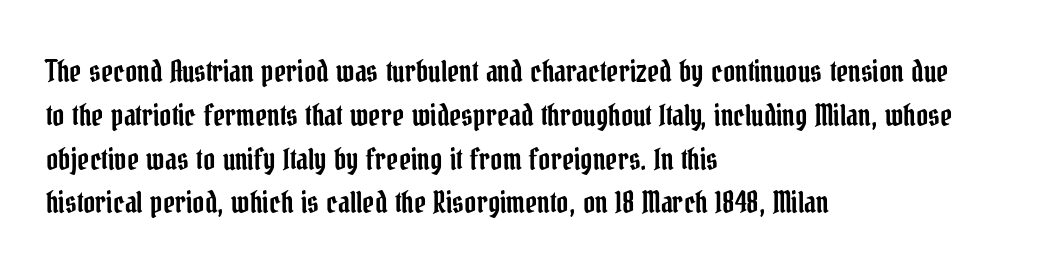
Varying glyph widths throughout — classic text-font behaviour. This rendering employs a face with finishing strokes, i.e., a serif. Nobody touched the tracking dial on this one. Which margin do the lines hug? The left one — the right edge is uneven. The strip under each line holds only bare page. The letters stand straight up with perfectly vertical stems.
